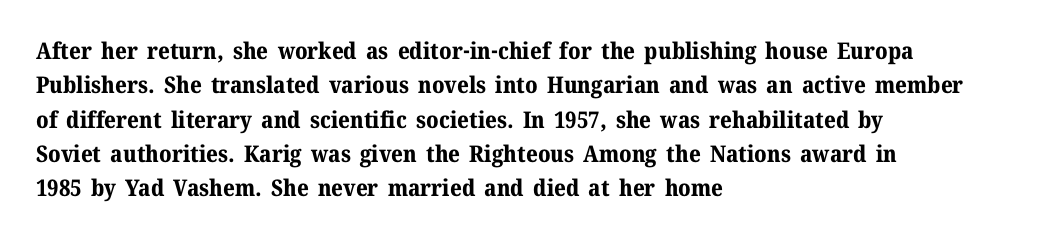
The image shows 23 px bold type, upright; set left-aligned, normal line spacing (1.49x), normal letter spacing, not underlined.
